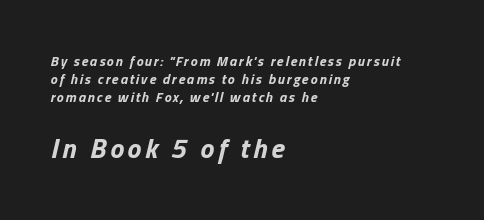
Every row of glyphs begins at an identical x-position on the left. I'd describe the lettering as bold — thick and assertive. Italic: yes, the glyphs are oblique. Check under the words: just untouched page.
